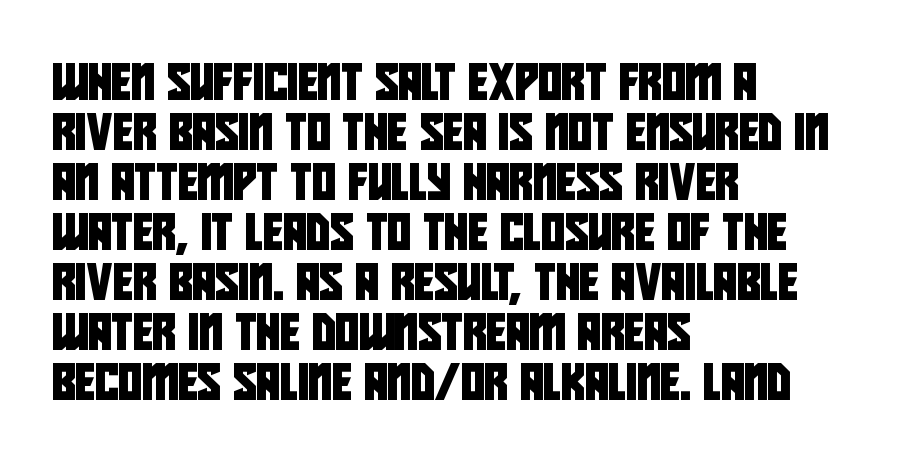
Q: Is the typeface a serif or a sans-serif typeface? A: Sans-serif.
Q: Is the text underlined? A: No.
Q: How is the paragraph aligned? A: Left-aligned.
Q: Is the spacing between letters normal or unusually wide? A: Normal.
Q: Is the spacing between lines tight, normal or loose? A: Normal.
Q: Width (condensed, normal, or wide)? A: Condensed.
Q: Stroke contrast? A: Low.
Q: x-height? A: Large.
Q: Monospaced? A: No.
